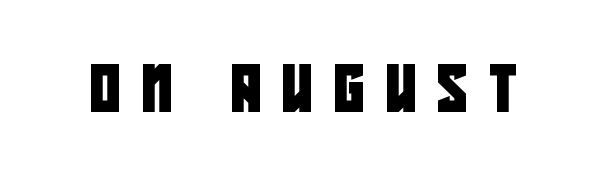
{"serif": "no", "width": "condensed", "stroke_contrast": "low", "x_height": "large", "monospaced": "no", "underline": "no", "letter_spacing": "wide", "letter_spacing_em": 0.45, "glyph_px": 47}
